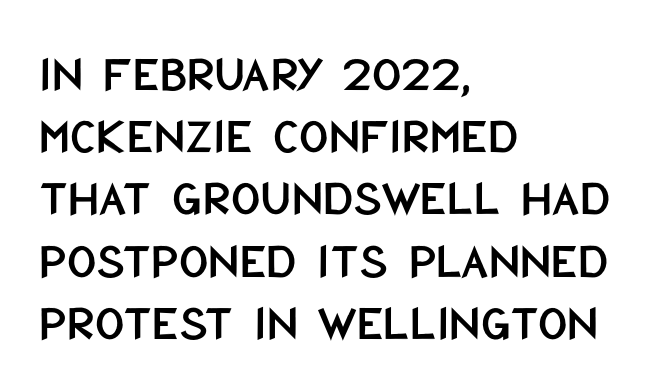
Q: Is the text italic (slanted)? A: No, it is upright.
Q: Is the typeface a serif or a sans-serif typeface? A: Sans-serif.
Q: Is the text underlined? A: No.
Q: How is the paragraph aligned? A: Left-aligned.
Q: Is the spacing between letters normal or unusually wide? A: Normal.
Q: Width (condensed, normal, or wide)? A: Condensed.
Q: Stroke contrast? A: Low.
Q: x-height? A: Large.
Q: Monospaced? A: No.
